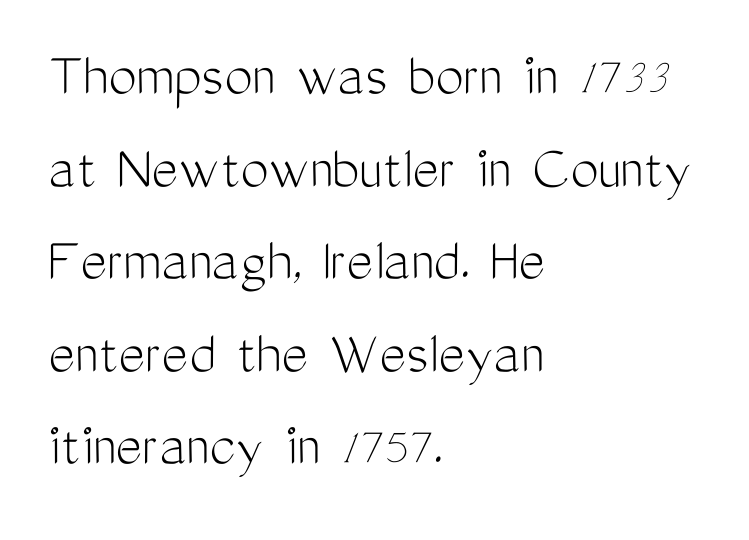
The image shows 63 px light, condensed sans-serif type, upright; set left-aligned, normal line spacing (1.47x), normal letter spacing, not underlined; medium stroke contrast and a medium x-height.
